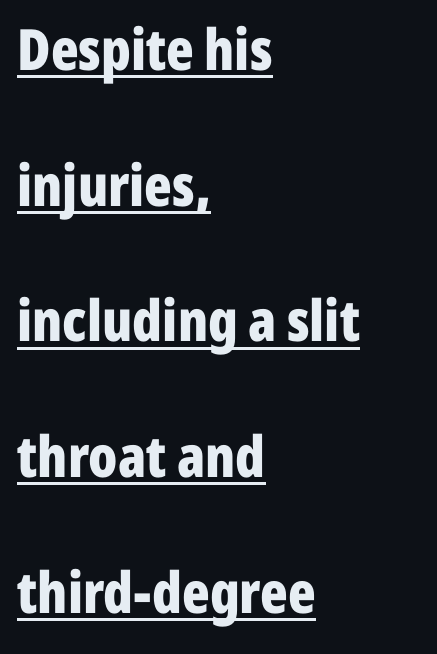
Q: Is the text bold? A: Yes.
Q: Is the text italic (slanted)? A: No, it is upright.
Q: Is the typeface a serif or a sans-serif typeface? A: Sans-serif.
Q: Is the text underlined? A: Yes.
Q: How is the paragraph aligned? A: Left-aligned.
Q: Is the spacing between letters normal or unusually wide? A: Normal.
Q: Is the spacing between lines tight, normal or loose? A: Loose.
Q: Width (condensed, normal, or wide)? A: Condensed.
Q: Stroke contrast? A: Low.
Q: x-height? A: Medium.
Q: Monospaced? A: No.
